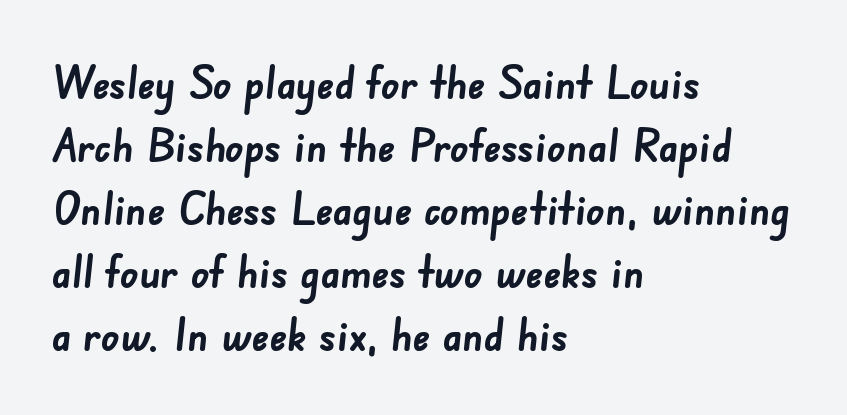
Q: Is the text bold? A: Yes.
Q: Is the typeface a serif or a sans-serif typeface? A: Sans-serif.
Q: Is the text underlined? A: No.
Q: How is the paragraph aligned? A: Left-aligned.
Q: Is the spacing between letters normal or unusually wide? A: Normal.
Q: Is the spacing between lines tight, normal or loose? A: Normal.
Q: Width (condensed, normal, or wide)? A: Normal.
Q: Stroke contrast? A: Low.
Q: x-height? A: Small.
Q: Monospaced? A: No.
